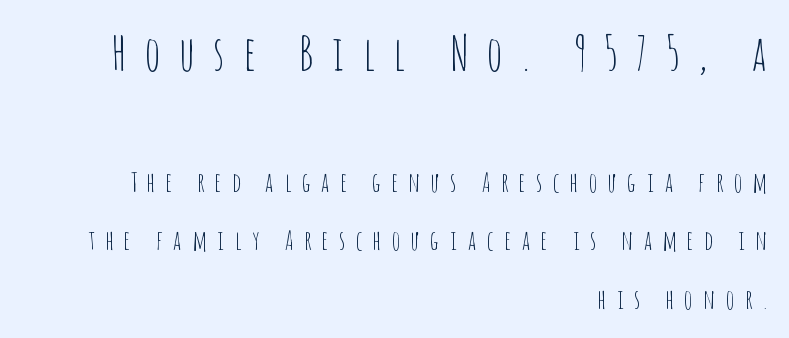
The image shows 48 px thin, condensed sans-serif type, upright; set right-aligned, loose line spacing (2.16x), unusually wide letter spacing (+0.39 em), not underlined; the first (top) block is 1.78x larger; low stroke contrast and a large x-height.
